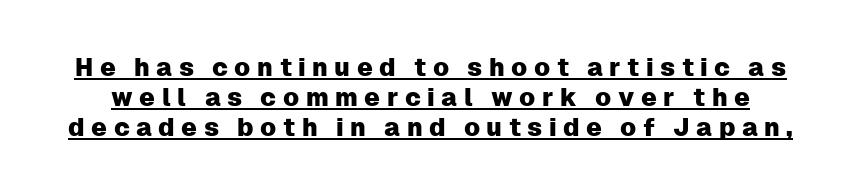
{"italic": "no", "underline": "yes", "line_spacing_ratio": 1.21, "letter_spacing": "wide", "letter_spacing_em": 0.26, "glyph_px": 25}
